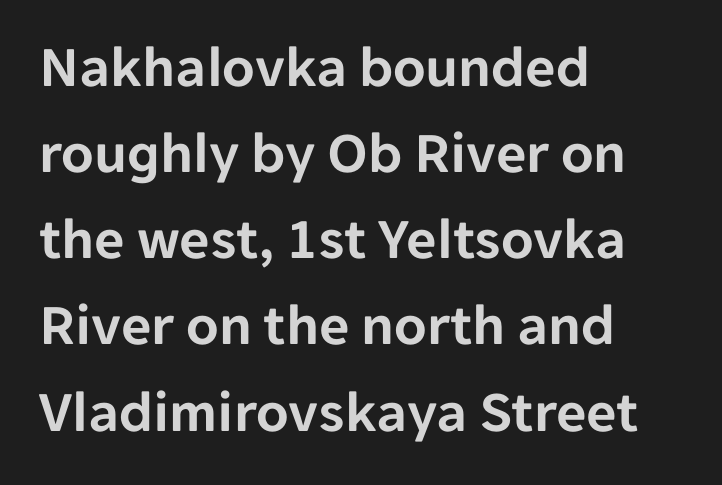
Between one letter and the next there's only the usual sliver of space. Italic? Not at all — the glyphs are vertical. The rendering anchors every line to the left-hand side. The rendering uses natural spacing where letterforms have individual widths. You can tell from the bare stems that sans-serif type was used. The specimen omits any rule beneath the text block's lines.
